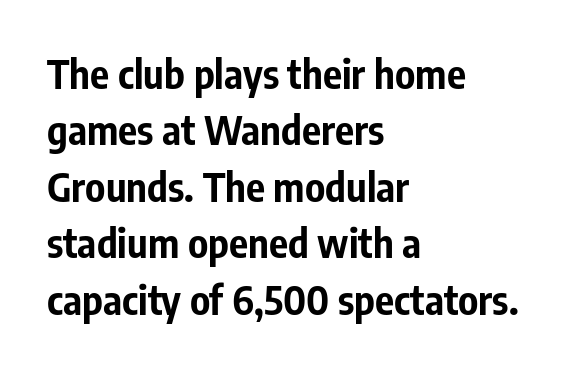
Its strokes are broad and dark, the hallmark of bold type. This sample keeps an unexceptional amount of space between lines. Line starts are locked; line ends wander. You could not count columns in this text — the font is proportionally spaced. Descender tails drop into unmarked territory. Does extra space separate the letters? No, they use regular spacing.
